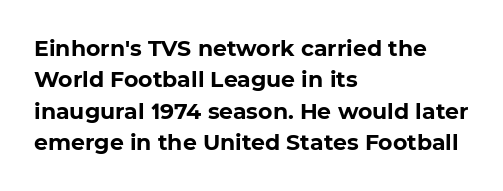
Students, this is bold: see how much ink each stroke carries. A typesetter would call this leading conventional body-copy spacing. A classic flush-left, rag-right setting is used for this passage. Does extra space separate the letters? No, they use regular spacing.
